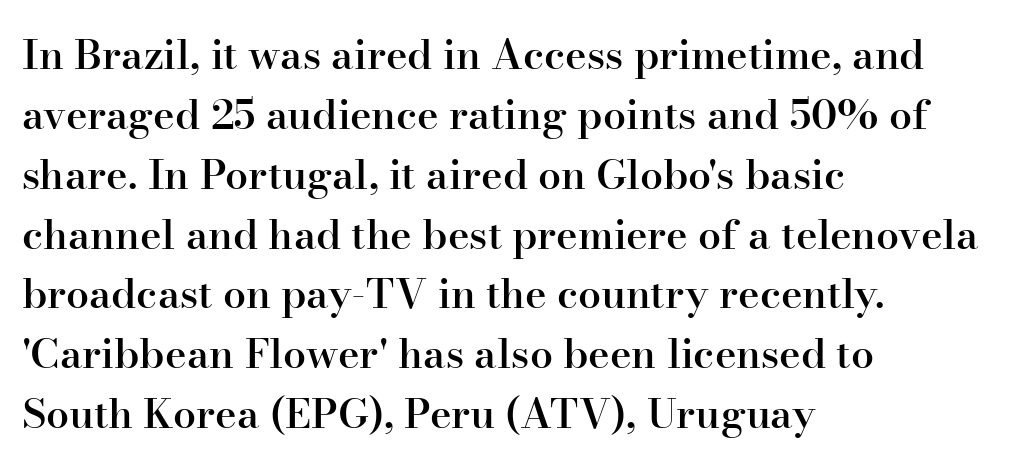
The image shows 41 px semibold serif type, upright; set left-aligned, normal line spacing (1.46x), normal letter spacing, not underlined; high stroke contrast and a small x-height.
